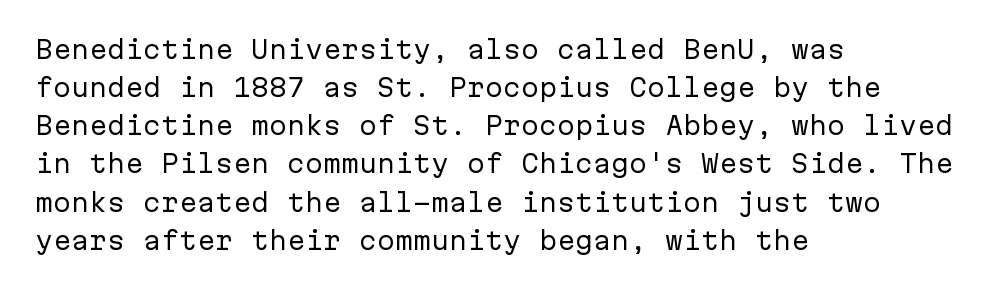
Q: Is the text bold? A: No.
Q: Is the text italic (slanted)? A: No, it is upright.
Q: Is the text underlined? A: No.
Q: How is the paragraph aligned? A: Left-aligned.
Q: Is the spacing between letters normal or unusually wide? A: Normal.
Q: Is the spacing between lines tight, normal or loose? A: Normal.
